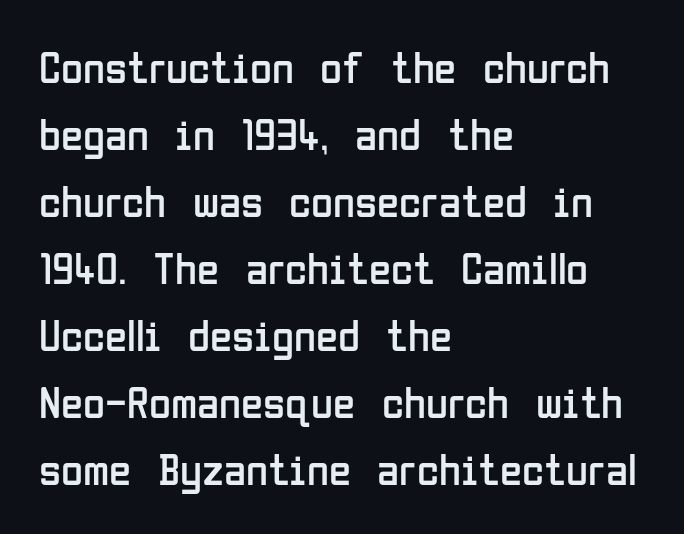
These lines are rendered in a variable-pitch font. In CSS terms this would be text-align: left. Is this a heavy cut? Hardly; it is regular or lighter. Leading matches the norm, producing a regular column.
